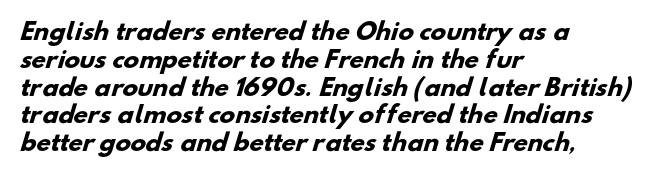
Q: Is the text bold? A: Yes.
Q: Is the text underlined? A: No.
Q: How is the paragraph aligned? A: Left-aligned.
Q: Is the spacing between letters normal or unusually wide? A: Normal.
